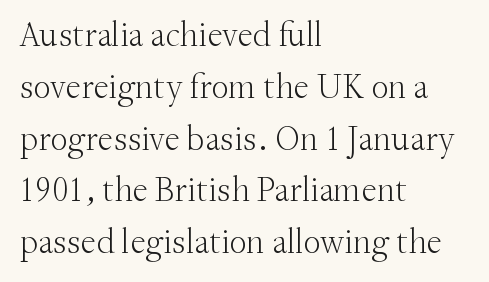
Q: Is the text bold? A: No.
Q: Is the text italic (slanted)? A: No, it is upright.
Q: Is the typeface a serif or a sans-serif typeface? A: Serif.
Q: Is the text underlined? A: No.
Q: How is the paragraph aligned? A: Left-aligned.
Q: Is the spacing between letters normal or unusually wide? A: Normal.
Q: Is the spacing between lines tight, normal or loose? A: Normal.
Q: Width (condensed, normal, or wide)? A: Normal.
Q: Stroke contrast? A: Medium.
Q: x-height? A: Small.
Q: Monospaced? A: No.
